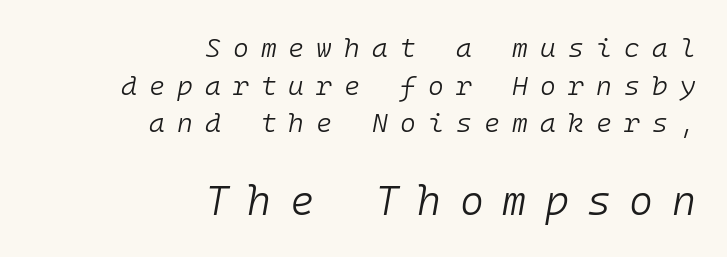
The image shows 41 px light type, italic (leaning right), monospaced; set right-aligned, normal line spacing (1.39x), unusually wide letter spacing (+0.45 em), not underlined; the second (bottom) block is 1.52x larger; low stroke contrast and a medium x-height.
